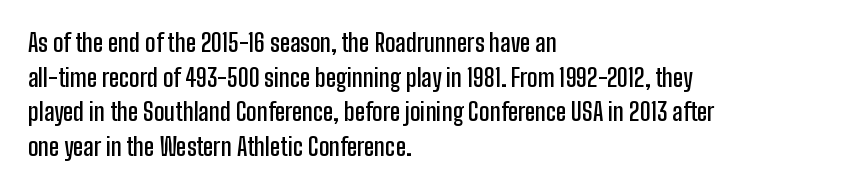
Q: Is the text bold? A: Semi-bold.
Q: Is the text italic (slanted)? A: No, it is upright.
Q: Is the text underlined? A: No.
Q: How is the paragraph aligned? A: Left-aligned.
Q: Is the spacing between letters normal or unusually wide? A: Normal.
Q: Is the spacing between lines tight, normal or loose? A: Normal.
